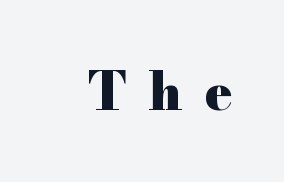
Q: Is the text bold? A: Yes.
Q: Is the text italic (slanted)? A: No, it is upright.
Q: Is the typeface a serif or a sans-serif typeface? A: Serif.
Q: Is the text underlined? A: No.
Q: Is the spacing between letters normal or unusually wide? A: Unusually wide.
Q: Width (condensed, normal, or wide)? A: Wide.
Q: Stroke contrast? A: High.
Q: x-height? A: Small.
Q: Monospaced? A: No.
